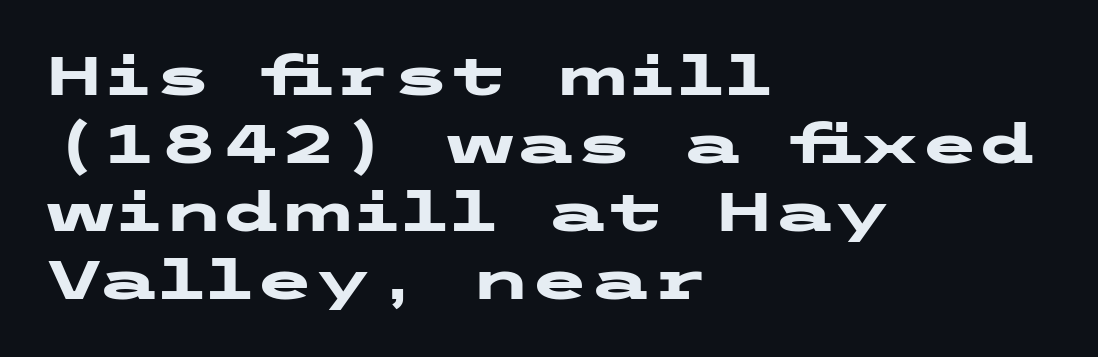
The image shows 54 px heavy, wide sans-serif type, upright; set left-aligned, normal line spacing (1.26x), normal letter spacing, not underlined; low stroke contrast and a medium x-height.
